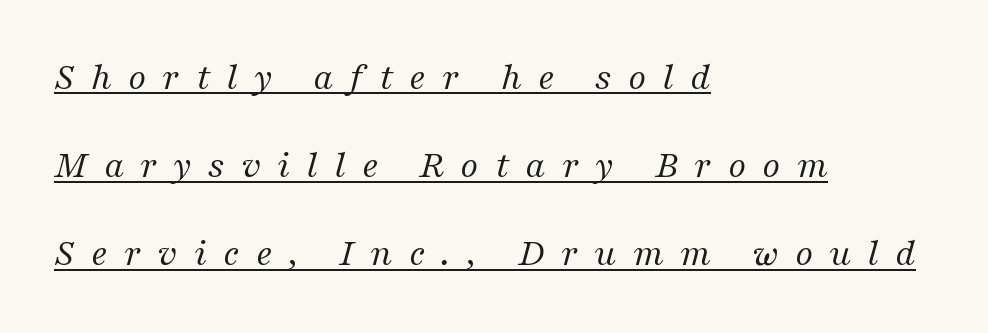
The image shows 39 px regular-weight serif type, italic (leaning right); set left-aligned, loose line spacing (2.26x), unusually wide letter spacing (+0.41 em), underlined; medium stroke contrast and a medium x-height.
